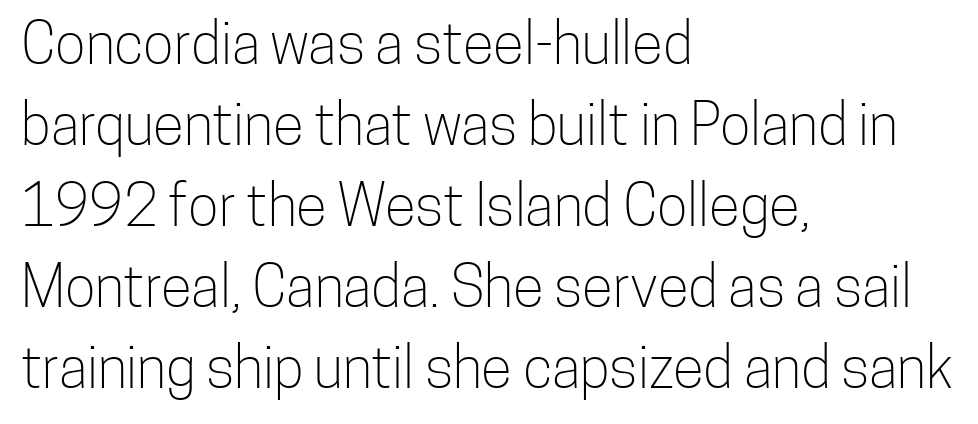
Q: Is the text bold? A: No.
Q: Is the text italic (slanted)? A: No, it is upright.
Q: Is the typeface a serif or a sans-serif typeface? A: Sans-serif.
Q: Is the text underlined? A: No.
Q: How is the paragraph aligned? A: Left-aligned.
Q: Is the spacing between letters normal or unusually wide? A: Normal.
Q: Is the spacing between lines tight, normal or loose? A: Normal.
Q: Width (condensed, normal, or wide)? A: Condensed.
Q: Stroke contrast? A: Low.
Q: x-height? A: Medium.
Q: Monospaced? A: No.
